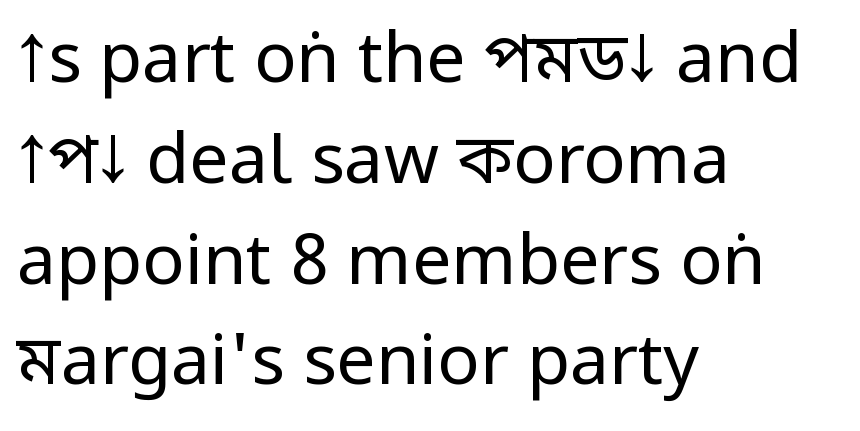
Q: Is the text bold? A: No.
Q: Is the text italic (slanted)? A: No, it is upright.
Q: Is the typeface a serif or a sans-serif typeface? A: Sans-serif.
Q: Is the text underlined? A: No.
Q: How is the paragraph aligned? A: Left-aligned.
Q: Is the spacing between letters normal or unusually wide? A: Normal.
Q: Is the spacing between lines tight, normal or loose? A: Normal.
Q: Width (condensed, normal, or wide)? A: Condensed.
Q: Stroke contrast? A: Low.
